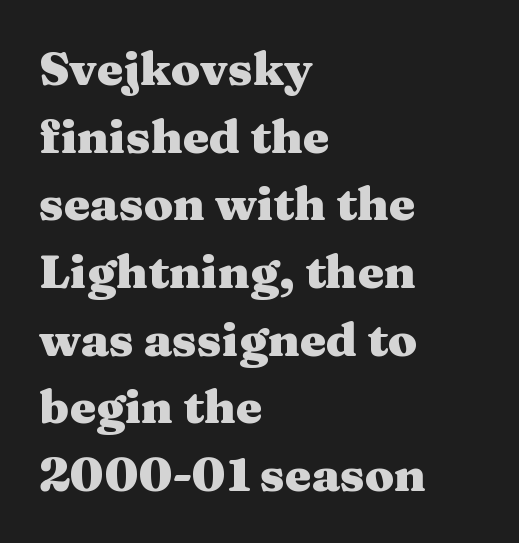
Q: Is the text bold? A: Yes.
Q: Is the text italic (slanted)? A: No, it is upright.
Q: Is the typeface a serif or a sans-serif typeface? A: Serif.
Q: Is the text underlined? A: No.
Q: How is the paragraph aligned? A: Left-aligned.
Q: Is the spacing between letters normal or unusually wide? A: Normal.
Q: Is the spacing between lines tight, normal or loose? A: Normal.
Q: Width (condensed, normal, or wide)? A: Wide.
Q: Stroke contrast? A: Medium.
Q: x-height? A: Medium.
Q: Monospaced? A: No.
